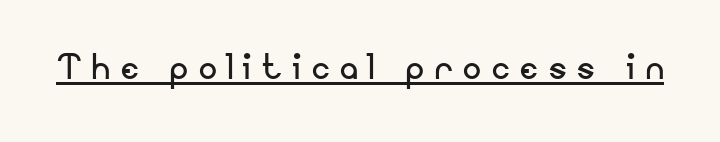
The image shows 45 px regular-weight sans-serif type, upright; set unusually wide letter spacing (+0.24 em), underlined; low stroke contrast and a small x-height.
